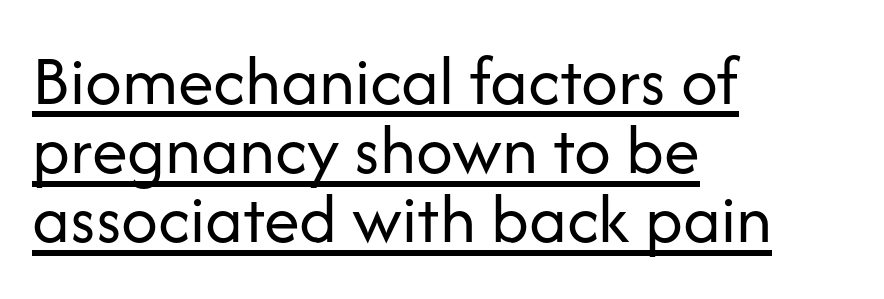
The image shows 72 px regular-weight sans-serif type, upright; set left-aligned, tight line spacing (0.96x), normal letter spacing, underlined; low stroke contrast and a medium x-height.
